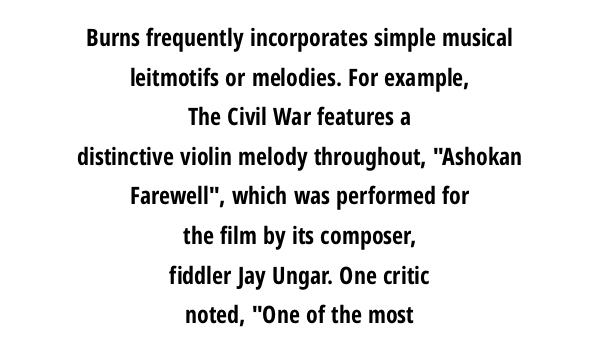
{"italic": "no", "bold": "yes", "underline": "no", "align": "center", "line_spacing": "normal", "line_spacing_ratio": 1.65, "letter_spacing": "normal", "letter_spacing_em": 0.0, "glyph_px": 24}
